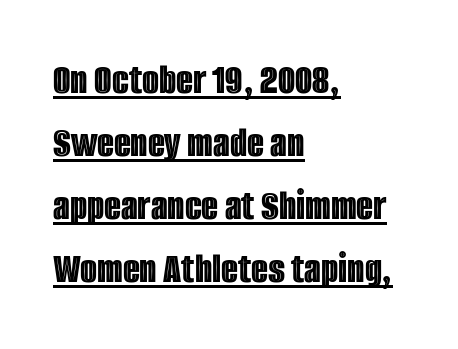
The image shows 44 px condensed type, upright; set left-aligned, normal line spacing (1.43x), normal letter spacing, underlined; a large x-height.
